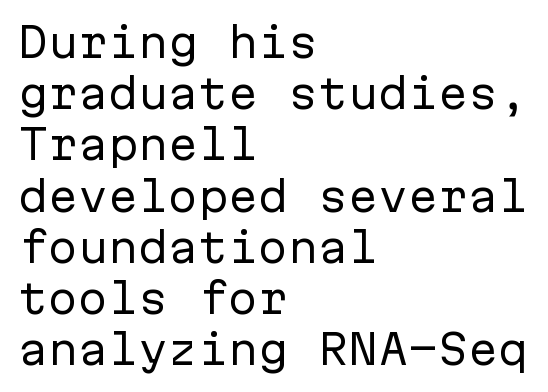
{"serif": "no", "italic": "no", "bold": "no", "weight": "regular", "width": "normal", "stroke_contrast": "low", "x_height": "medium", "monospaced": "yes", "underline": "no", "align": "left", "line_spacing": "normal", "line_spacing_ratio": 1.28, "letter_spacing": "normal", "letter_spacing_em": 0.0, "glyph_px": 40}
